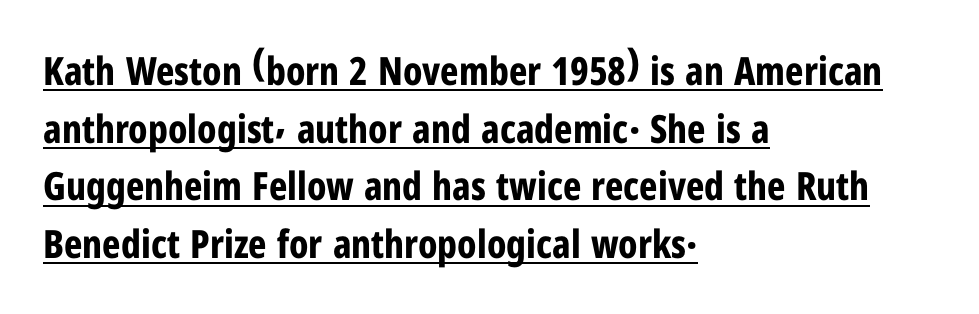
Standard letterfit; no display-style spreading of the glyphs. The letters are bold, with thick, heavy strokes. Is the block centered? No — it sits flush against the left margin. No feet cap the strokes, marking this as sans-serif type. Honestly, the row spacing looks completely unremarkable.
